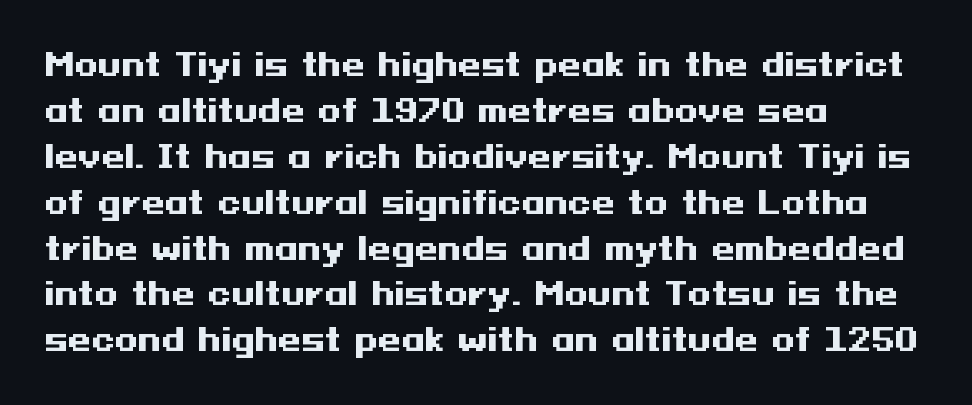
The image shows 30 px heavy, wide sans-serif type, upright; set left-aligned, normal line spacing (1.53x), normal letter spacing, not underlined; medium stroke contrast and a medium x-height.
